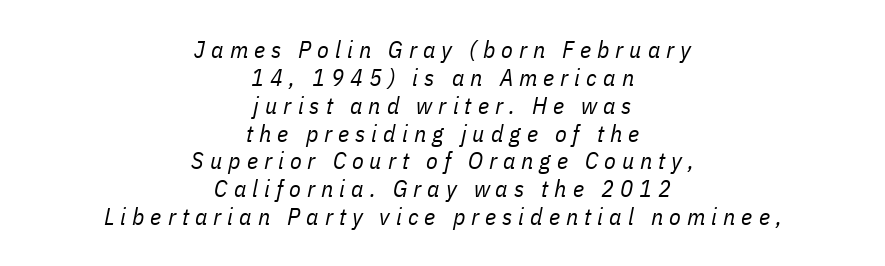
Q: Is the text bold? A: No.
Q: Is the text italic (slanted)? A: Yes, it leans right by about 11 degrees.
Q: Is the text underlined? A: No.
Q: How is the paragraph aligned? A: Centered.
Q: Is the spacing between letters normal or unusually wide? A: Unusually wide.
